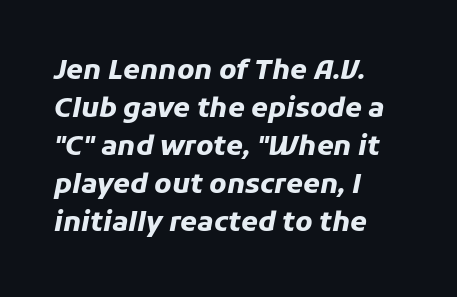
These lines sit exactly where default settings would place them. Emphasis-style slanted type is in use. Observe the ordinary spacing: letters are neighbours, not strangers. The text block is weighted toward the left margin, trailing off unevenly rightward.
